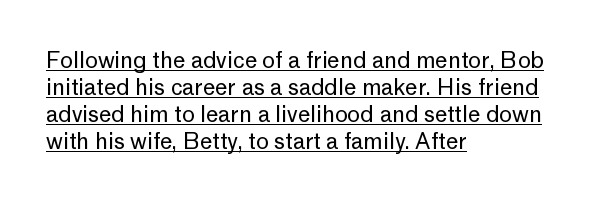
The image shows 22 px text type, upright; set left-aligned, line spacing 1.22x, normal letter spacing, underlined.
